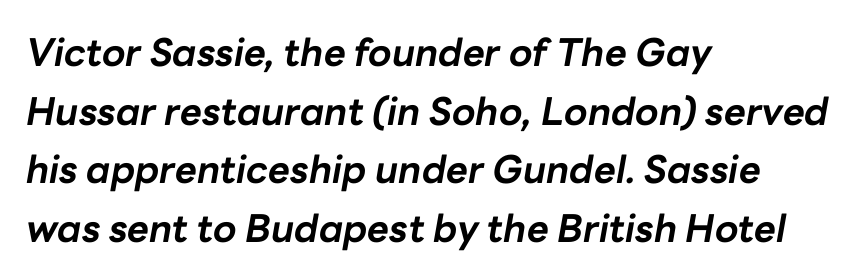
Q: Is the text bold? A: Yes.
Q: Is the text italic (slanted)? A: Yes, it leans right by about 10 degrees.
Q: Is the text underlined? A: No.
Q: How is the paragraph aligned? A: Left-aligned.
Q: Is the spacing between letters normal or unusually wide? A: Normal.
Q: Is the spacing between lines tight, normal or loose? A: Normal.
Q: Width (condensed, normal, or wide)? A: Normal.
Q: Stroke contrast? A: Low.
Q: x-height? A: Medium.
Q: Monospaced? A: No.
